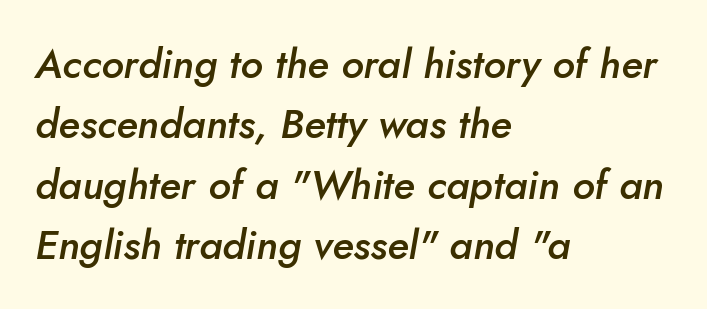
The font's italic variant was chosen for this text. The area under the type is left untouched. Quick note: interline space is typical. Does the copy run flush right? No — it runs flush left. Students, note that the glyphs here touch the page at normal intervals.
